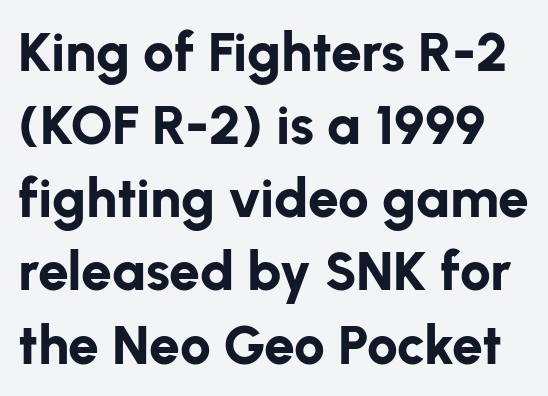
Q: Is the text bold? A: Yes.
Q: Is the text italic (slanted)? A: No, it is upright.
Q: Is the typeface a serif or a sans-serif typeface? A: Sans-serif.
Q: Is the text underlined? A: No.
Q: Is the spacing between letters normal or unusually wide? A: Normal.
Q: Is the spacing between lines tight, normal or loose? A: Normal.
Q: Width (condensed, normal, or wide)? A: Normal.
Q: Stroke contrast? A: Low.
Q: x-height? A: Medium.
Q: Monospaced? A: No.
